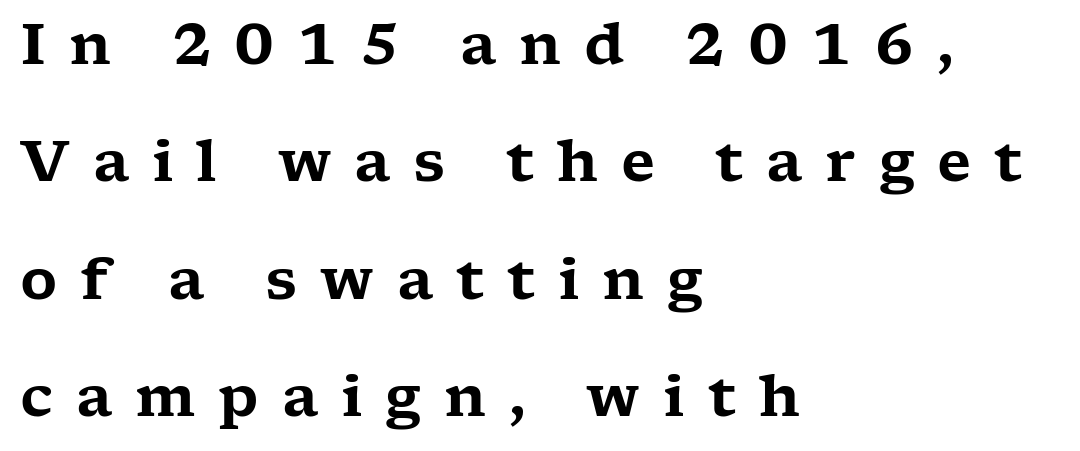
The image shows 57 px wide serif type, upright; set left-aligned, loose line spacing (2.06x), unusually wide letter spacing (+0.4 em), not underlined; low stroke contrast and a medium x-height.
